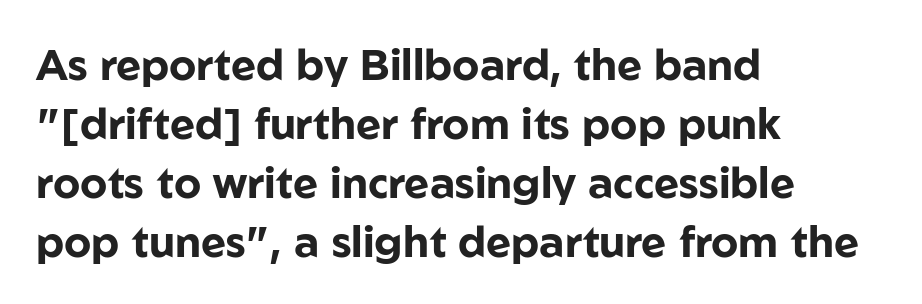
Q: Is the text bold? A: Yes.
Q: Is the text italic (slanted)? A: No, it is upright.
Q: Is the typeface a serif or a sans-serif typeface? A: Sans-serif.
Q: Is the text underlined? A: No.
Q: How is the paragraph aligned? A: Left-aligned.
Q: Is the spacing between letters normal or unusually wide? A: Normal.
Q: Is the spacing between lines tight, normal or loose? A: Normal.
Q: Width (condensed, normal, or wide)? A: Normal.
Q: Stroke contrast? A: Low.
Q: x-height? A: Medium.
Q: Monospaced? A: No.
